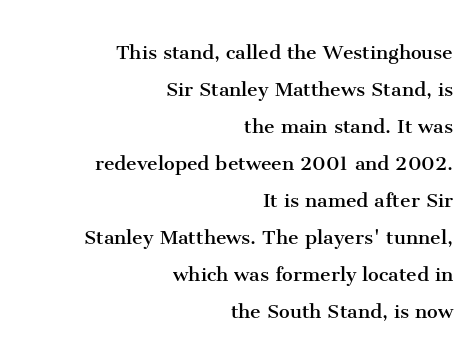
The image shows 24 px text type, upright; set right-aligned, normal line spacing (1.54x), normal letter spacing, not underlined.
